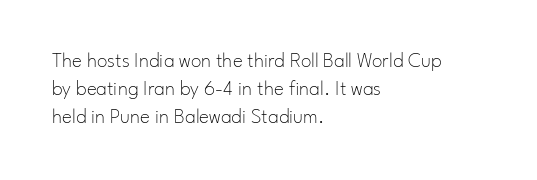
The image shows 21 px text type, upright; set left-aligned, normal line spacing (1.33x), normal letter spacing, not underlined.
